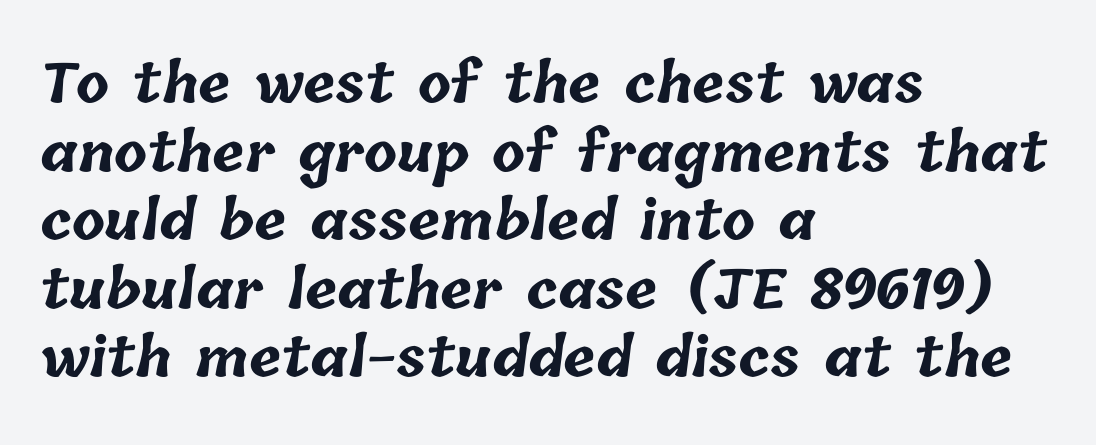
Q: Is the text bold? A: Yes.
Q: Is the text underlined? A: No.
Q: How is the paragraph aligned? A: Left-aligned.
Q: Is the spacing between letters normal or unusually wide? A: Normal.
Q: Is the spacing between lines tight, normal or loose? A: Normal.
Q: Width (condensed, normal, or wide)? A: Normal.
Q: Stroke contrast? A: Low.
Q: x-height? A: Medium.
Q: Monospaced? A: No.
